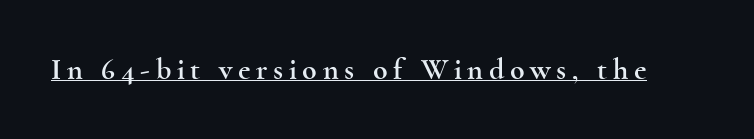
{"serif": "yes", "italic": "no", "width": "wide", "x_height": "small", "monospaced": "no", "underline": "yes", "glyph_px": 30}
